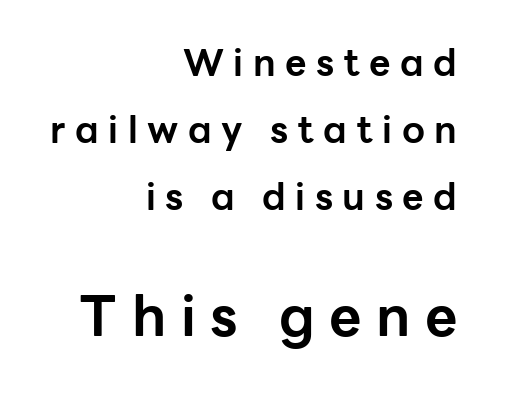
The paragraph has a hard right edge and a soft left edge. Unlike a traditional serif, this face leaves its strokes unadorned. You could only call the tracking loose — the letters float apart. Unlike italic type, these characters show no tilt at all. The space beneath each line is pristine and unruled.
